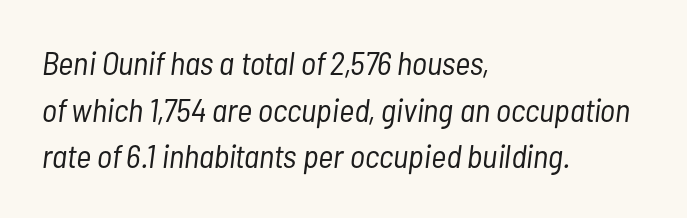
{"italic": "yes", "lean": "right", "slant_degrees": 7, "bold": "no", "weight": "light", "width": "condensed", "stroke_contrast": "low", "x_height": "medium", "monospaced": "no", "underline": "no", "align": "left", "line_spacing": "normal", "line_spacing_ratio": 1.41, "letter_spacing": "normal", "letter_spacing_em": 0.0, "glyph_px": 33}
